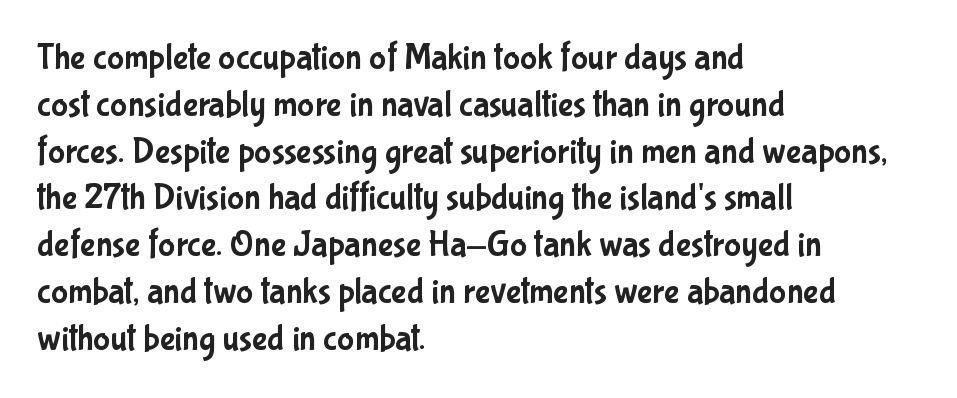
Q: Is the text italic (slanted)? A: No, it is upright.
Q: Is the typeface a serif or a sans-serif typeface? A: Sans-serif.
Q: Is the text underlined? A: No.
Q: How is the paragraph aligned? A: Left-aligned.
Q: Is the spacing between letters normal or unusually wide? A: Normal.
Q: Is the spacing between lines tight, normal or loose? A: Normal.
Q: Width (condensed, normal, or wide)? A: Condensed.
Q: Stroke contrast? A: Low.
Q: x-height? A: Medium.
Q: Monospaced? A: No.
